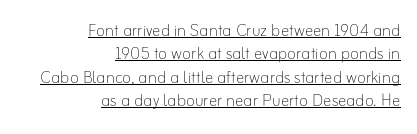
The image shows 21 px text type, upright; set right-aligned, tight line spacing (1.11x), normal letter spacing, underlined.
